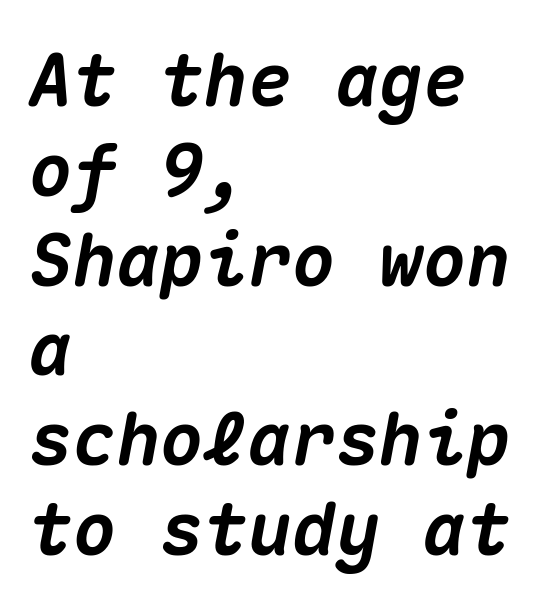
{"italic": "yes", "lean": "right", "slant_degrees": 10, "bold": "yes", "weight": "heavy", "width": "normal", "stroke_contrast": "medium", "x_height": "medium", "monospaced": "yes", "underline": "no", "align": "left", "line_spacing_ratio": 1.23, "letter_spacing": "normal", "letter_spacing_em": 0.0, "glyph_px": 73}
